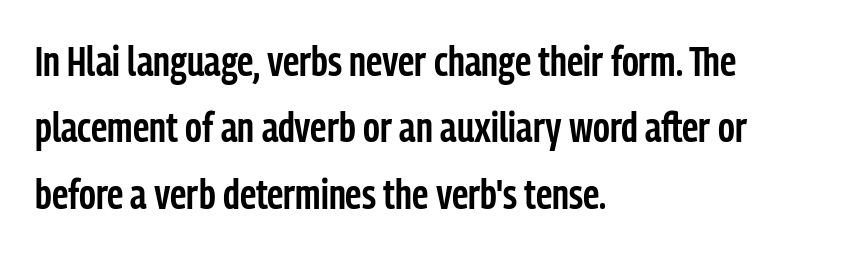
Think of a printed novel: that variable character pitch is what you see here. Horizontal bands of white between lines are of average thickness. Bare-footed words on every line. In CSS terms this would be text-align: left. The passage shown is typeset with a sans-serif family. The passage shown has conventional tracking throughout.
